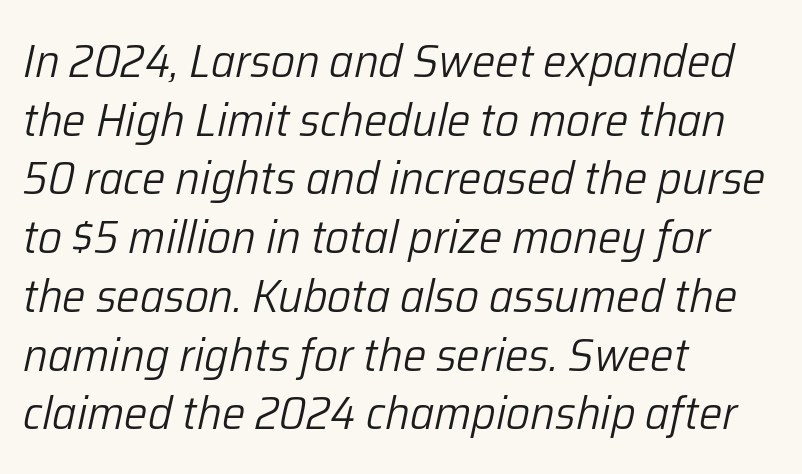
What's the leading like? Ordinary, nothing unusual. The paragraph has a hard left edge and a soft right edge. Is this a fixed-width face? No — the glyphs have proportional, varying widths. Stroke mass is kept to a normal reading level or below. The letters sit at their default tracking, neither squeezed nor spread.
